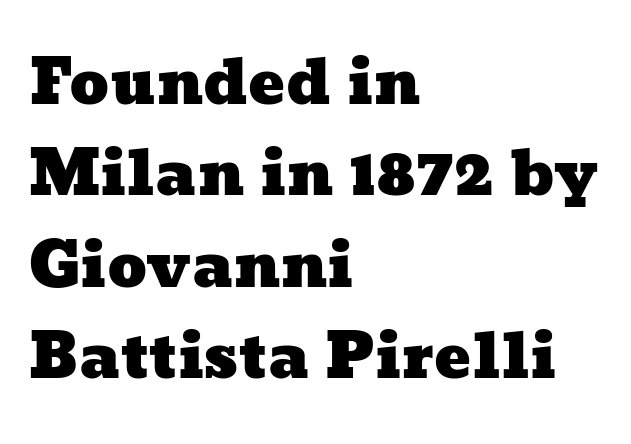
{"width": "wide", "stroke_contrast": "low", "x_height": "medium", "monospaced": "no", "underline": "no", "align": "left", "line_spacing": "normal", "line_spacing_ratio": 1.5, "letter_spacing": "normal", "letter_spacing_em": 0.0, "glyph_px": 61}
